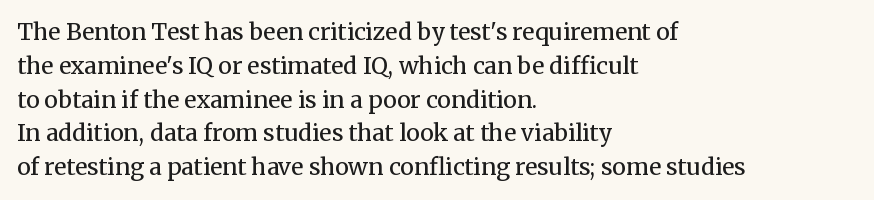
The image shows 23 px text type, upright; set left-aligned, normal line spacing (1.47x), normal letter spacing, not underlined.
